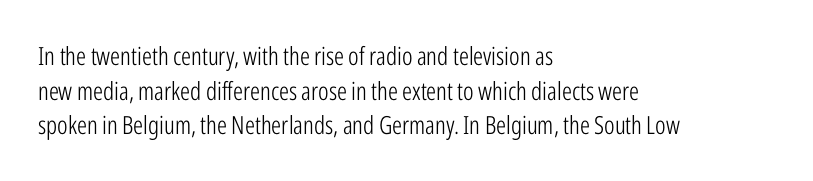
{"italic": "no", "bold": "no", "underline": "no", "align": "left", "line_spacing": "normal", "line_spacing_ratio": 1.39, "letter_spacing": "normal", "letter_spacing_em": 0.0, "glyph_px": 25}
